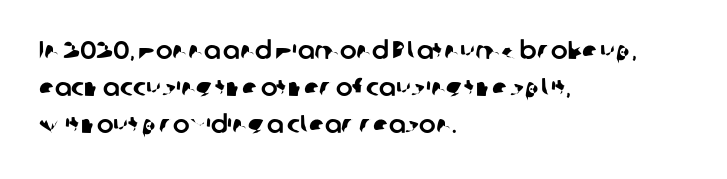
The image shows 25 px text type; set left-aligned, normal line spacing (1.49x), normal letter spacing, not underlined.
